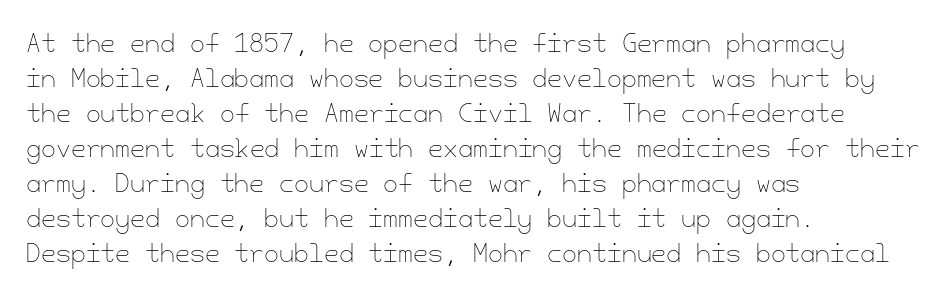
No word sits above an underline. This is the regular roman posture of the typeface. The lines in this sample share a left origin and differ only in where they stop. Successive baselines arrive at the customary interval.
